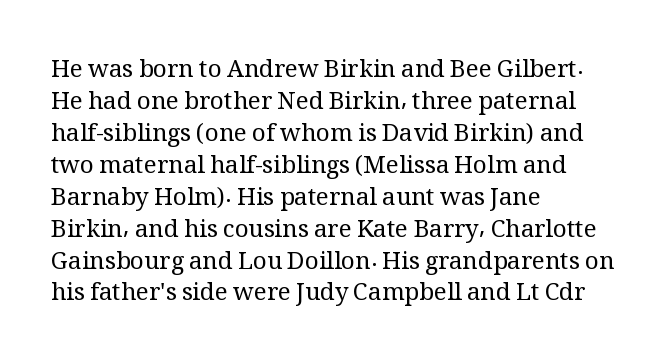
A bare baseline throughout the passage. Does the lettering tilt? It doesn't — this is upright. Leftover space on each line is placed entirely after the last word. Regarding leading, the lines here are spaced in the standard way. Inter-character spacing is left at the font's built-in metrics. Compared with a typical body face, this is equally light or lighter still.
